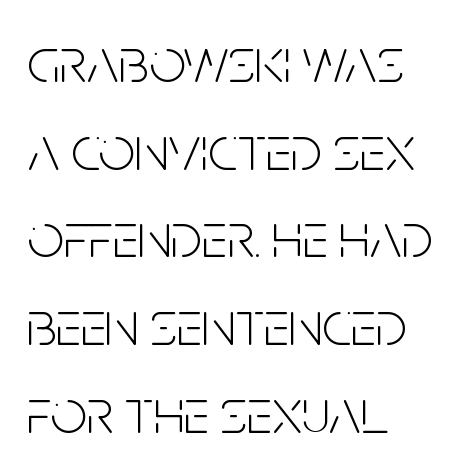
The image shows 64 px light, condensed sans-serif type, upright; set left-aligned, normal line spacing (1.37x), normal letter spacing, not underlined; low stroke contrast and a large x-height.
